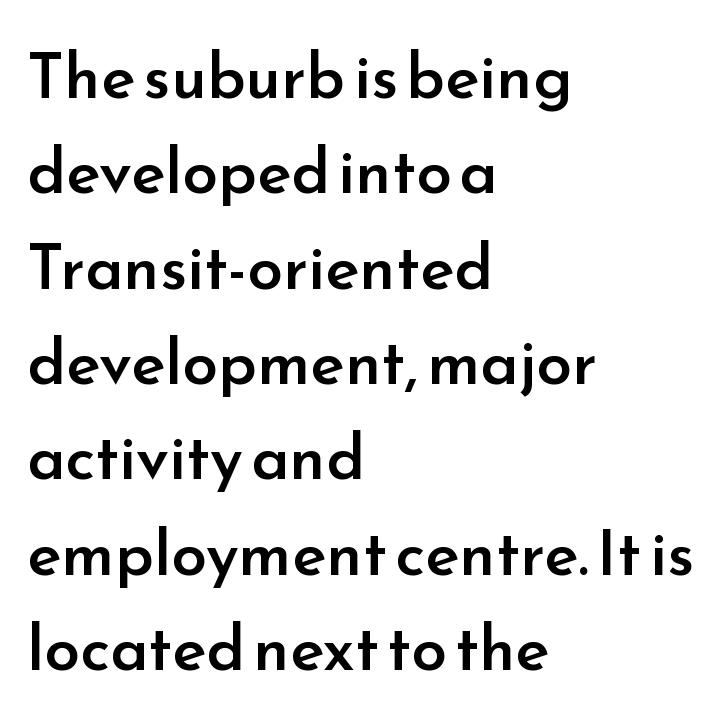
{"serif": "no", "italic": "no", "bold": "semi", "weight": "semibold", "width": "normal", "stroke_contrast": "low", "x_height": "small", "monospaced": "no", "underline": "no", "align": "left", "line_spacing": "normal", "line_spacing_ratio": 1.49, "letter_spacing": "normal", "letter_spacing_em": 0.0, "glyph_px": 64}
